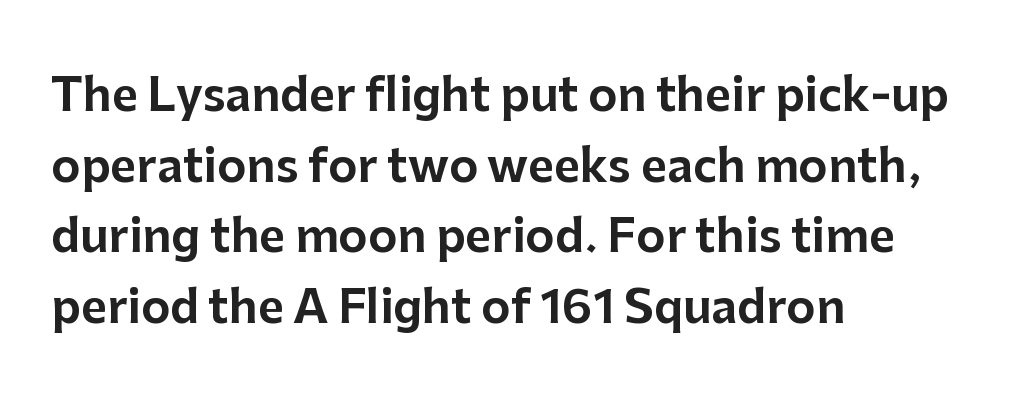
Q: Is the text italic (slanted)? A: No, it is upright.
Q: Is the typeface a serif or a sans-serif typeface? A: Sans-serif.
Q: Is the text underlined? A: No.
Q: How is the paragraph aligned? A: Left-aligned.
Q: Is the spacing between letters normal or unusually wide? A: Normal.
Q: Is the spacing between lines tight, normal or loose? A: Normal.
Q: Width (condensed, normal, or wide)? A: Normal.
Q: Stroke contrast? A: Low.
Q: x-height? A: Medium.
Q: Monospaced? A: No.
